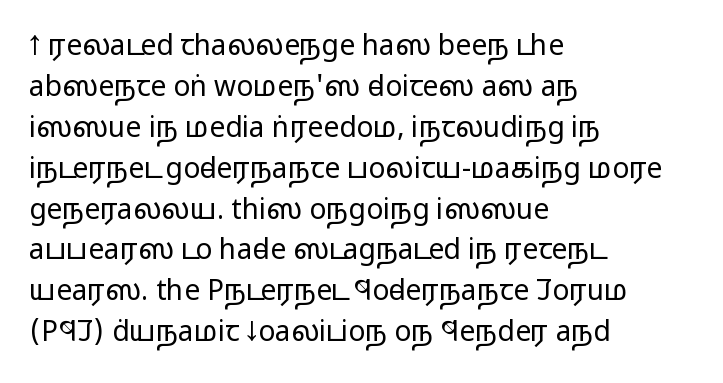
{"serif": "no", "italic": "no", "bold": "no", "weight": "regular", "width": "wide", "stroke_contrast": "low", "x_height": "medium", "monospaced": "no", "underline": "no", "align": "left", "line_spacing": "normal", "line_spacing_ratio": 1.46, "letter_spacing": "normal", "letter_spacing_em": 0.0, "glyph_px": 28}
